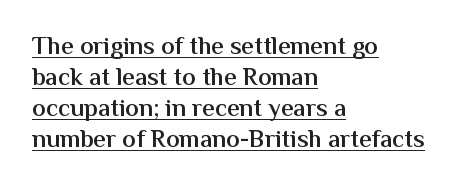
The image shows 25 px text type, upright; set left-aligned, line spacing 1.24x, normal letter spacing, underlined.
